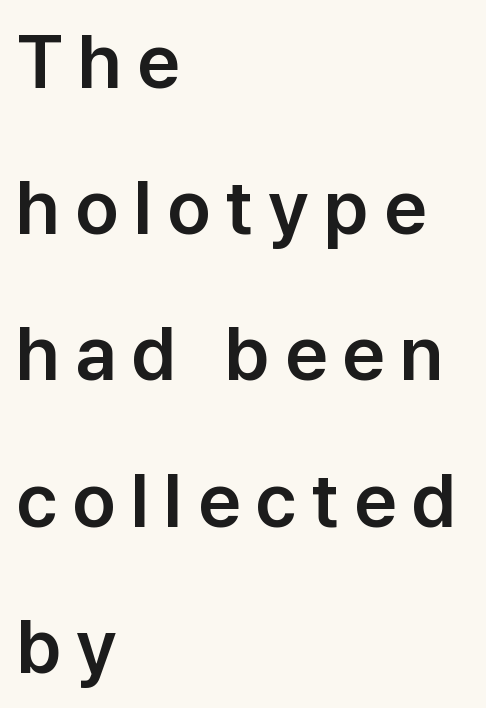
The image shows 75 px sans-serif type, upright; set left-aligned, loose line spacing (1.95x), unusually wide letter spacing (+0.2 em), not underlined; low stroke contrast and a medium x-height.
